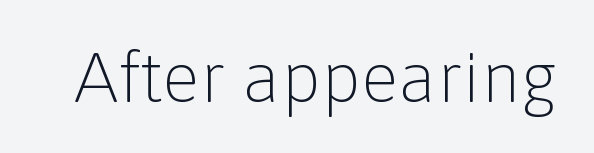
The image shows 70 px light sans-serif type, upright; set normal letter spacing, not underlined; low stroke contrast and a medium x-height.
